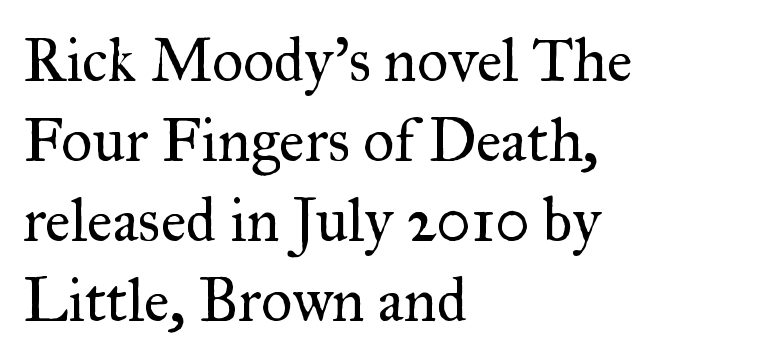
The image shows 61 px regular-weight serif type, upright; set left-aligned, normal line spacing (1.31x), normal letter spacing, not underlined; medium stroke contrast and a small x-height.
